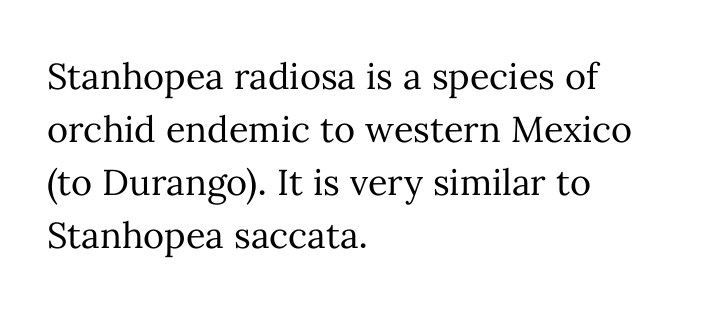
This sample uses plain, unmodified letter spacing. It's the straight-up-and-down kind of type. Horizontal bands of white between lines are of average thickness. A bare baseline throughout the passage.
